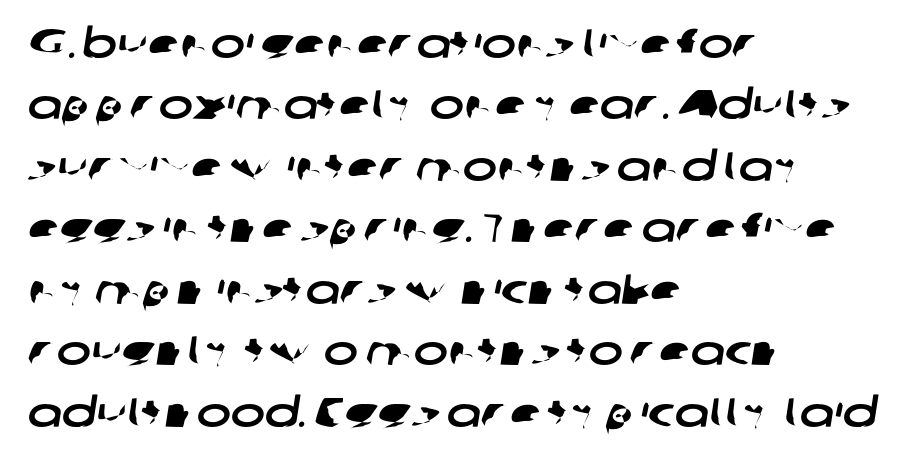
The image shows 41 px wide sans-serif type; set left-aligned, normal line spacing (1.5x), normal letter spacing, not underlined; low stroke contrast and a medium x-height.
